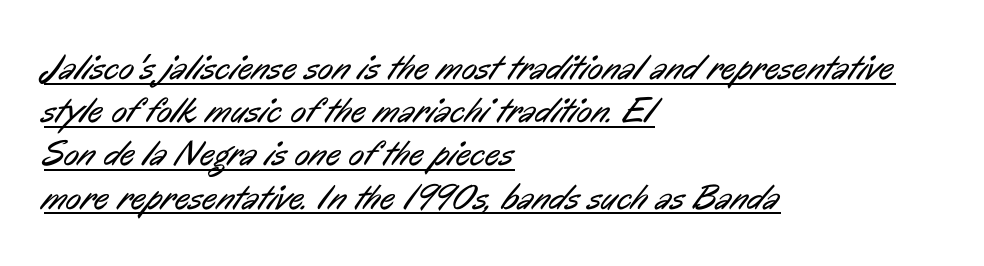
The image shows 36 px regular-weight, condensed sans-serif type; set left-aligned, line spacing 1.2x, normal letter spacing, underlined; low stroke contrast and a medium x-height.
